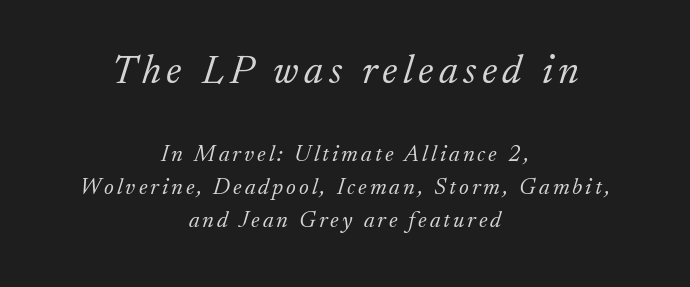
Caption: multi-line text, centered on the measure. The text was rendered using a seriffed face with decorative stroke endings. The leading is moderate, giving the passage an even texture. Character widths vary here, with narrow letters taking less room than wide ones. The text carries the slant typical of an italic or oblique font.
